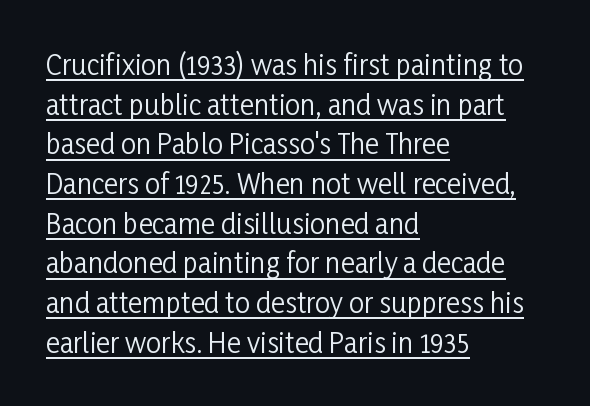
The image shows 27 px text type, upright; set left-aligned, normal line spacing (1.47x), normal letter spacing, underlined.
